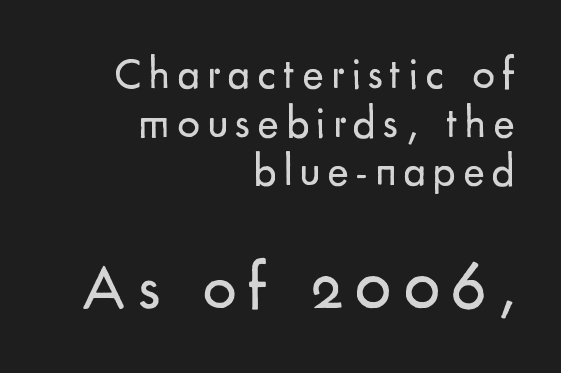
{"serif": "no", "italic": "no", "bold": "no", "weight": "regular", "width": "normal", "stroke_contrast": "low", "x_height": "small", "monospaced": "no", "underline": "no", "align": "right", "line_spacing": "tight", "line_spacing_ratio": 1.08, "larger_block": "second", "size_ratio": 1.49, "glyph_px": 67}
